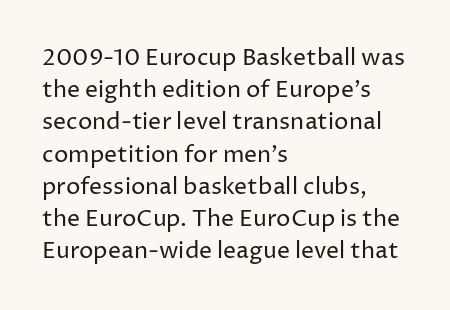
The image shows 23 px text type, upright; set left-aligned, normal line spacing (1.4x), normal letter spacing, not underlined.
